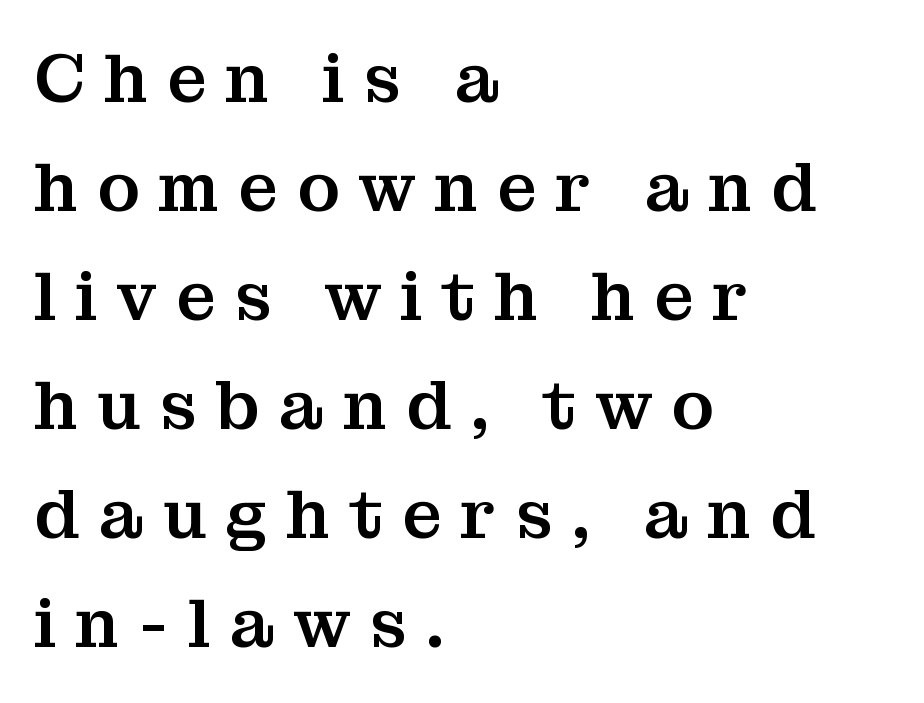
{"serif": "yes", "italic": "no", "width": "normal", "stroke_contrast": "medium", "x_height": "medium", "monospaced": "no", "underline": "no", "align": "left", "line_spacing": "normal", "line_spacing_ratio": 1.58, "letter_spacing": "wide", "letter_spacing_em": 0.27, "glyph_px": 69}
